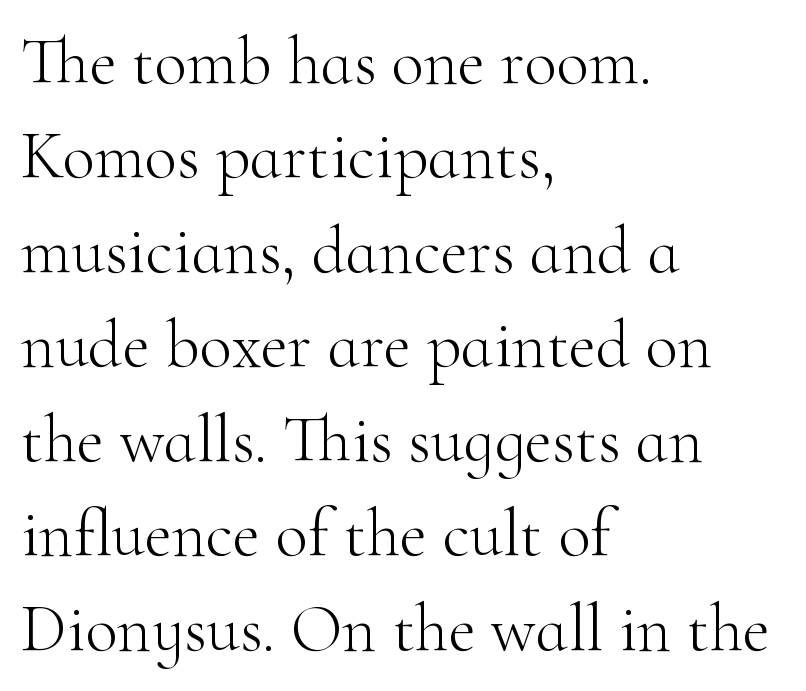
The image shows 67 px light serif type, upright; set left-aligned, normal line spacing (1.41x), normal letter spacing, not underlined; high stroke contrast and a small x-height.
